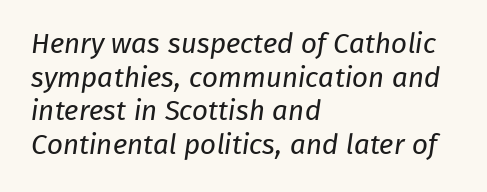
The image shows 28 px regular-weight sans-serif type; set left-aligned, line spacing 1.2x, normal letter spacing, not underlined; low stroke contrast and a medium x-height.
